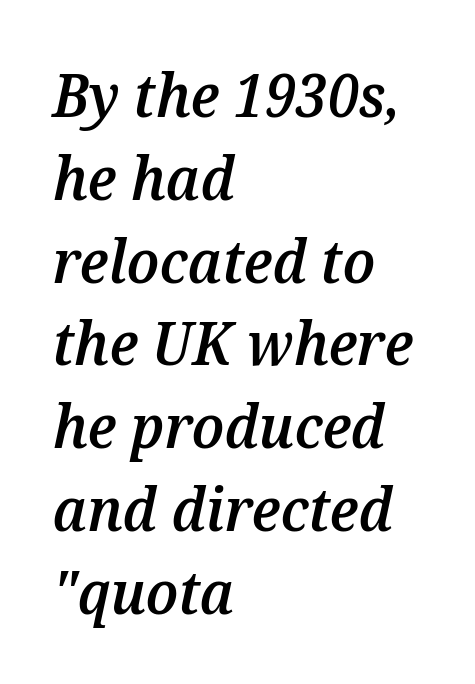
Characters are canted at an angle relative to the baseline's perpendicular. Decoration check: the copy has no underline. The lines in this sample share a left origin and differ only in where they stop. Typographic density is moderately raised because the face is semibold.
